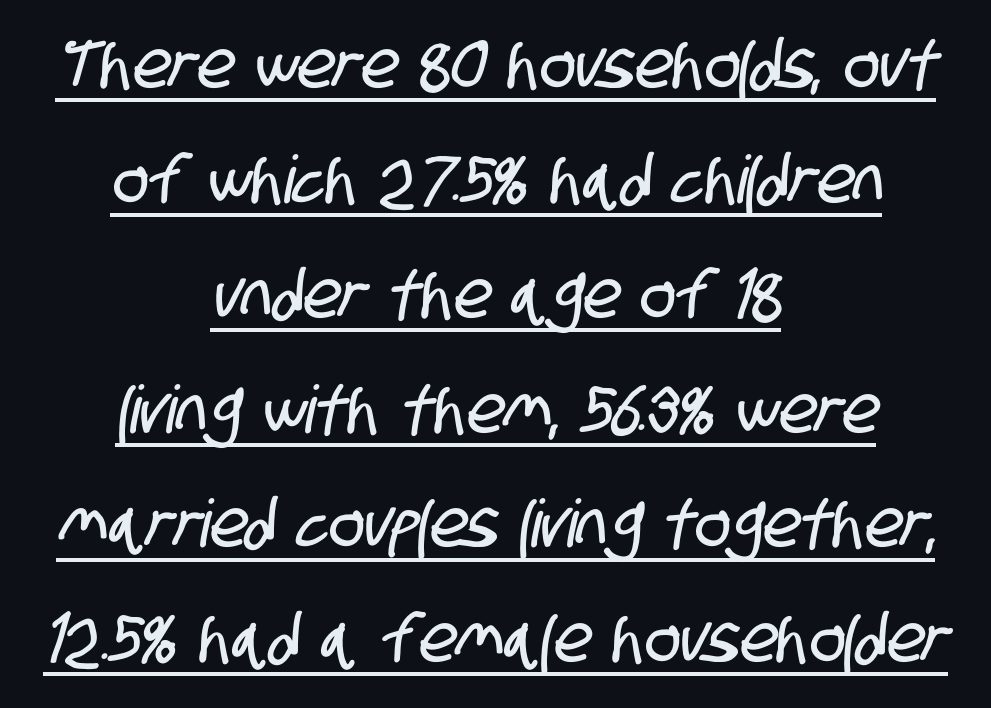
The typesetter has applied underlining to the passage shown. The glyphs in this specimen are sans serif. The horizontal fit of the characters is conventional and even. The rendering uses natural spacing where letterforms have individual widths. This rendering uses center alignment, leaving both contours irregular but symmetric.
